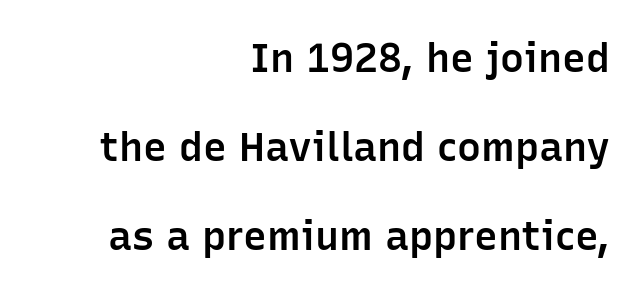
Q: Is the text bold? A: Semi-bold.
Q: Is the text italic (slanted)? A: No, it is upright.
Q: Is the typeface a serif or a sans-serif typeface? A: Sans-serif.
Q: Is the text underlined? A: No.
Q: How is the paragraph aligned? A: Right-aligned.
Q: Is the spacing between letters normal or unusually wide? A: Normal.
Q: Is the spacing between lines tight, normal or loose? A: Loose.
Q: Width (condensed, normal, or wide)? A: Normal.
Q: Stroke contrast? A: Low.
Q: x-height? A: Medium.
Q: Monospaced? A: No.
